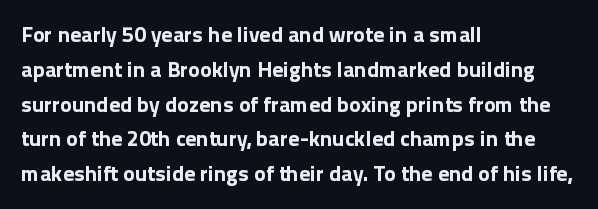
The image shows 22 px bold type, upright; set left-aligned, normal line spacing (1.58x), normal letter spacing, not underlined.
